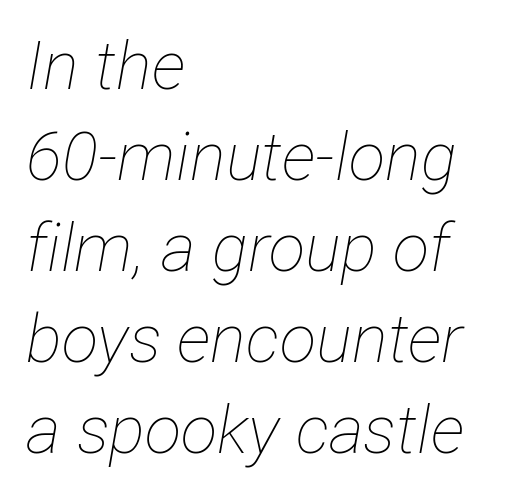
{"italic": "yes", "lean": "right", "slant_degrees": 12, "bold": "no", "weight": "thin", "width": "condensed", "stroke_contrast": "low", "x_height": "medium", "monospaced": "no", "underline": "no", "align": "left", "line_spacing": "normal", "line_spacing_ratio": 1.36, "letter_spacing": "normal", "letter_spacing_em": 0.0, "glyph_px": 67}
